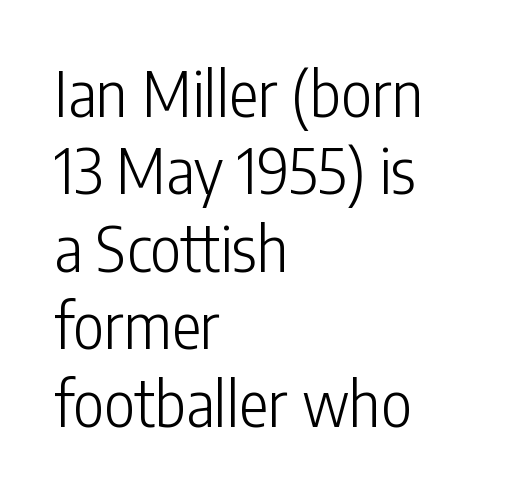
The image shows 61 px light, condensed sans-serif type, upright; set left-aligned, normal line spacing (1.27x), normal letter spacing, not underlined; low stroke contrast and a medium x-height.
